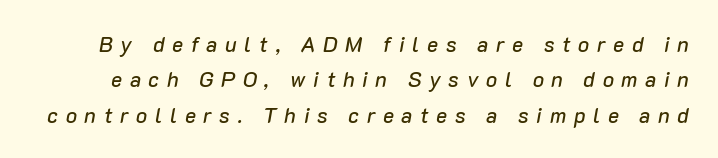
Q: Is the text italic (slanted)? A: Yes, it leans right by about 10 degrees.
Q: Is the text underlined? A: No.
Q: Is the spacing between letters normal or unusually wide? A: Unusually wide.
Q: Is the spacing between lines tight, normal or loose? A: Normal.
